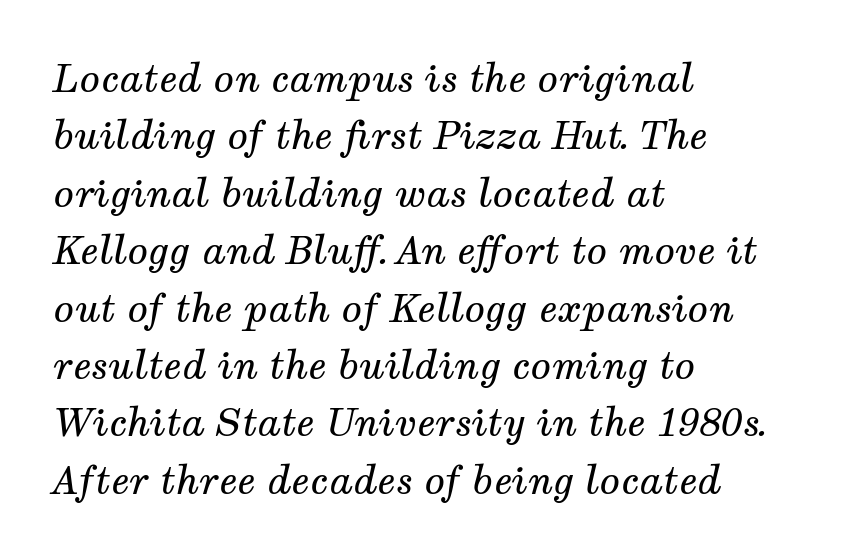
Q: Is the text bold? A: No.
Q: Is the text italic (slanted)? A: Yes, it leans right by about 12 degrees.
Q: Is the typeface a serif or a sans-serif typeface? A: Serif.
Q: Is the text underlined? A: No.
Q: How is the paragraph aligned? A: Left-aligned.
Q: Is the spacing between letters normal or unusually wide? A: Normal.
Q: Is the spacing between lines tight, normal or loose? A: Normal.
Q: Width (condensed, normal, or wide)? A: Normal.
Q: Stroke contrast? A: Medium.
Q: x-height? A: Medium.
Q: Monospaced? A: No.
